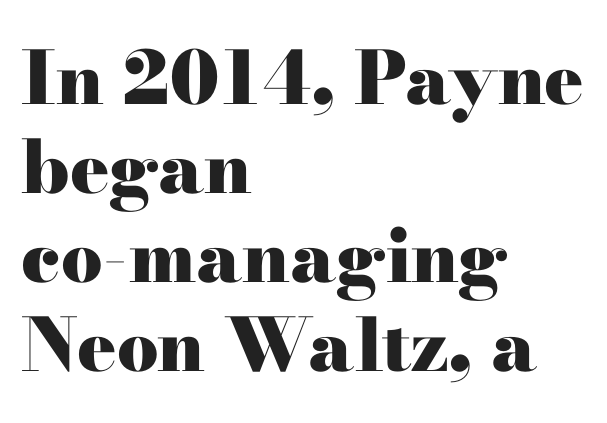
The image shows 73 px heavy, wide serif type, upright; set left-aligned, line spacing 1.22x, normal letter spacing, not underlined; high stroke contrast and a small x-height.
